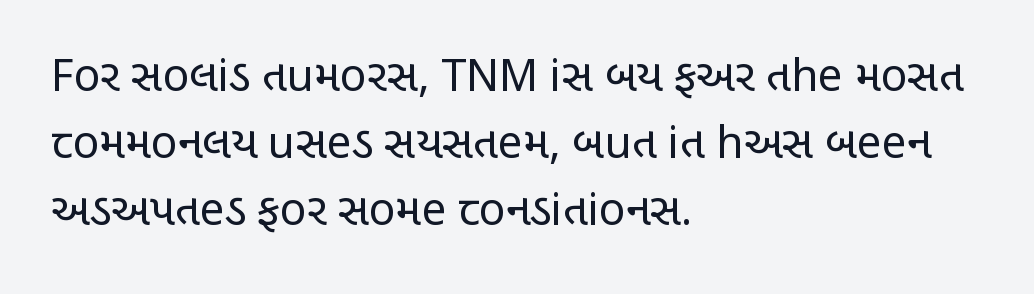
The image shows 44 px regular-weight, condensed sans-serif type, upright; set left-aligned, normal line spacing (1.52x), normal letter spacing, not underlined; low stroke contrast and a large x-height.
